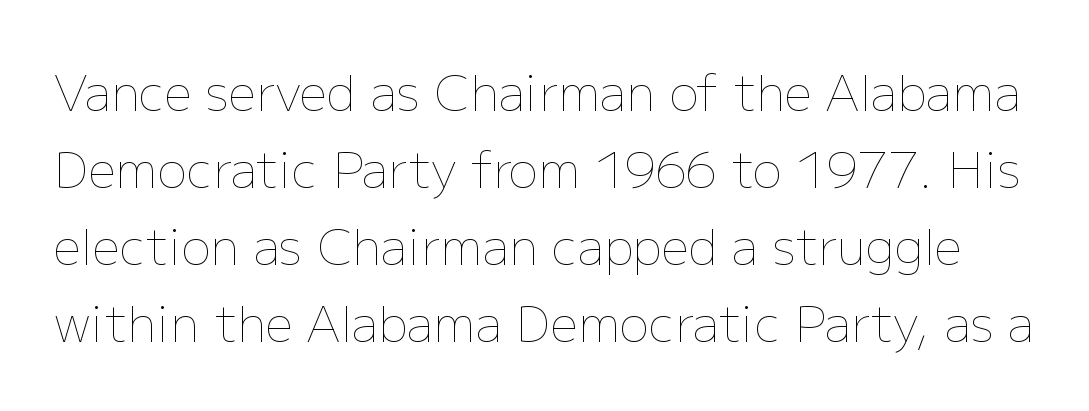
Normally led — the rows are evenly, conventionally spaced. Is this a heavy cut? Hardly; it is regular or lighter. The line texture is even and compact thanks to regular tracking. Spacing verdict: proportional, widths tailored to each character.
